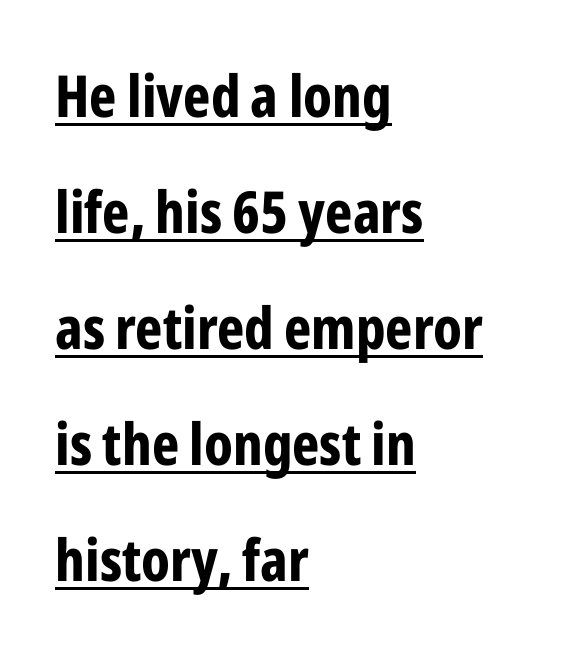
The image shows 58 px bold, condensed sans-serif type, upright; set left-aligned, loose line spacing (2.0x), normal letter spacing, underlined; low stroke contrast and a medium x-height.
